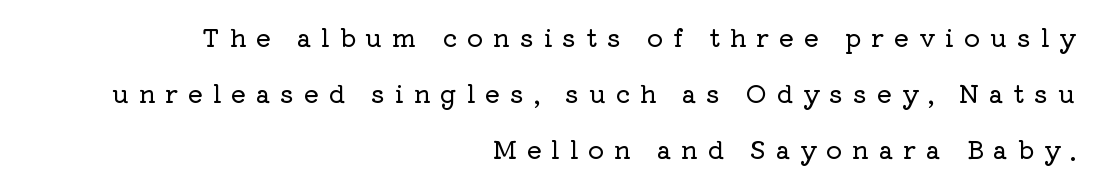
{"italic": "no", "underline": "no", "align": "right", "line_spacing": "loose", "line_spacing_ratio": 2.25, "letter_spacing": "wide", "letter_spacing_em": 0.39, "glyph_px": 25}
